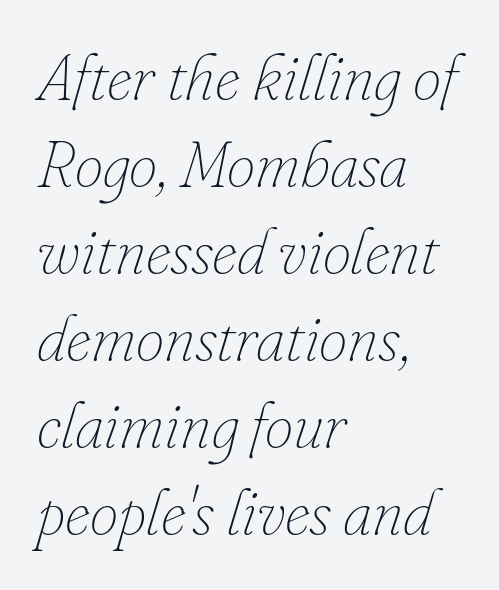
{"italic": "yes", "lean": "right", "slant_degrees": 16, "bold": "no", "weight": "thin", "width": "normal", "stroke_contrast": "low", "x_height": "small", "monospaced": "no", "underline": "no", "align": "left", "line_spacing": "normal", "line_spacing_ratio": 1.36, "letter_spacing": "normal", "letter_spacing_em": 0.0, "glyph_px": 64}
